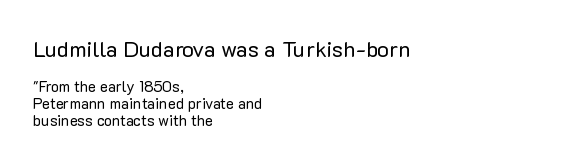
Stems and bowls with no extra thickness — not bold. Bigger letters appear in the top chunk; the bottom chunk is reduced. Vertical strokes here are truly vertical. Honestly, the letter spacing is just normal — you wouldn't notice it. The zone under the glyphs is completely vacant.
